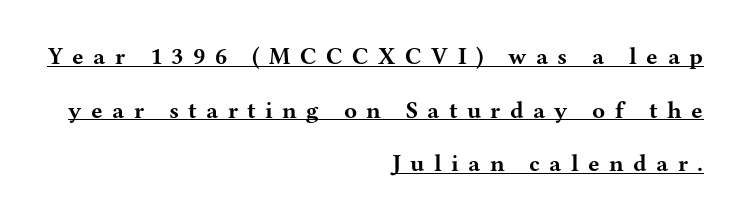
The image shows 24 px bold type, upright; set right-aligned, loose line spacing (2.23x), unusually wide letter spacing (+0.39 em), underlined.
